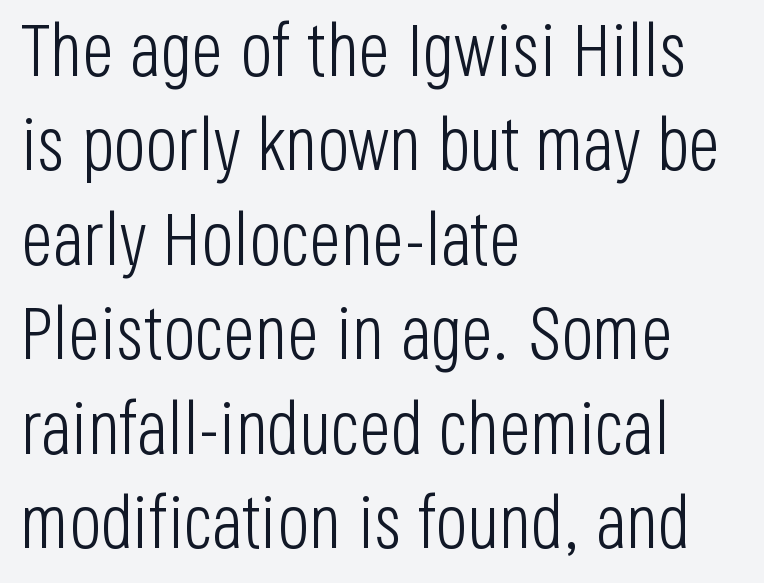
{"serif": "no", "italic": "no", "bold": "no", "weight": "light", "width": "condensed", "stroke_contrast": "low", "x_height": "large", "monospaced": "no", "underline": "no", "align": "left", "line_spacing": "normal", "line_spacing_ratio": 1.26, "letter_spacing": "normal", "letter_spacing_em": 0.0, "glyph_px": 75}
